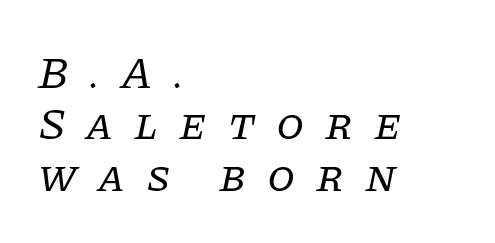
{"serif": "yes", "italic": "yes", "lean": "right", "slant_degrees": 11, "bold": "no", "weight": "regular", "width": "normal", "stroke_contrast": "low", "x_height": "large", "monospaced": "no", "underline": "no", "align": "left", "line_spacing": "tight", "line_spacing_ratio": 1.14, "letter_spacing": "wide", "letter_spacing_em": 0.46, "glyph_px": 45}
